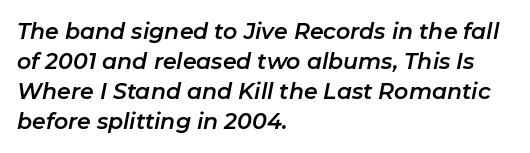
Characters are canted at an angle relative to the baseline's perpendicular. Clear beneath every line of the passage. Teacher's note: observe the even left margin — that is flush-left alignment. You could call the tracking neutral — neither tight nor loose. The lines sit at an ordinary, default distance from one another.
